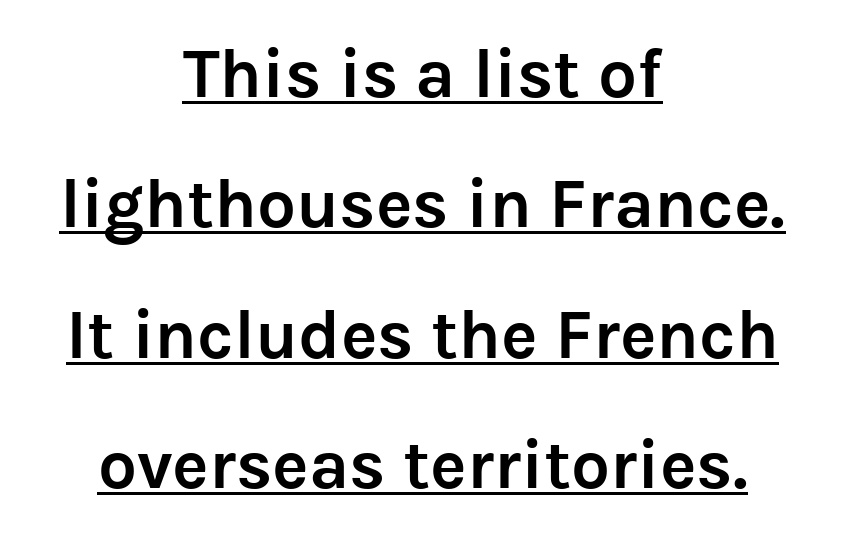
Q: Is the text bold? A: Yes.
Q: Is the text italic (slanted)? A: No, it is upright.
Q: Is the typeface a serif or a sans-serif typeface? A: Sans-serif.
Q: Is the text underlined? A: Yes.
Q: How is the paragraph aligned? A: Centered.
Q: Is the spacing between letters normal or unusually wide? A: Normal.
Q: Width (condensed, normal, or wide)? A: Normal.
Q: Stroke contrast? A: Low.
Q: x-height? A: Medium.
Q: Monospaced? A: No.
